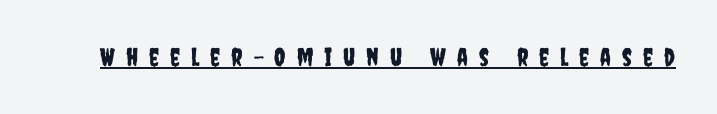
{"italic": "no", "underline": "yes", "letter_spacing": "wide", "letter_spacing_em": 0.44, "glyph_px": 25}
